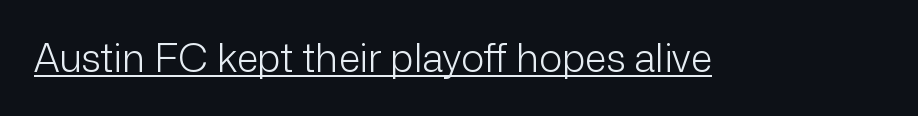
Q: Is the text bold? A: No.
Q: Is the text italic (slanted)? A: No, it is upright.
Q: Is the typeface a serif or a sans-serif typeface? A: Sans-serif.
Q: Is the text underlined? A: Yes.
Q: Is the spacing between letters normal or unusually wide? A: Normal.
Q: Width (condensed, normal, or wide)? A: Normal.
Q: Stroke contrast? A: Low.
Q: x-height? A: Medium.
Q: Monospaced? A: No.
